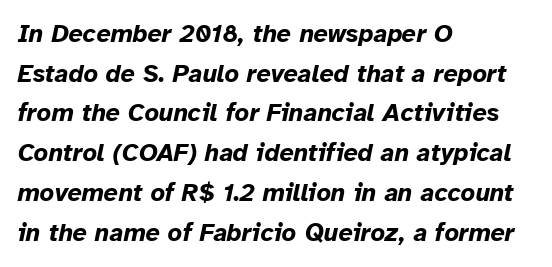
Q: Is the text bold? A: Yes.
Q: Is the text italic (slanted)? A: Yes, it leans right by about 12 degrees.
Q: Is the text underlined? A: No.
Q: How is the paragraph aligned? A: Left-aligned.
Q: Is the spacing between letters normal or unusually wide? A: Normal.
Q: Is the spacing between lines tight, normal or loose? A: Normal.
